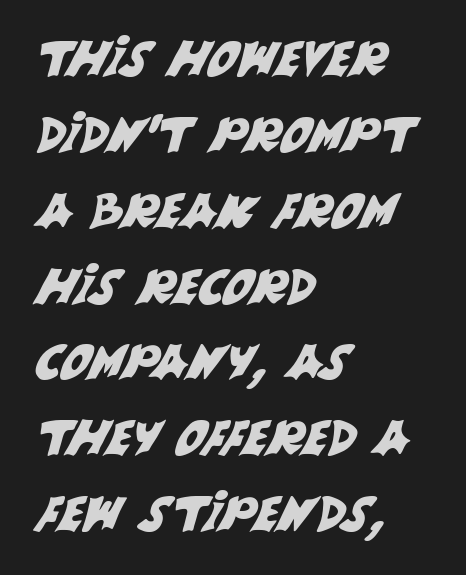
All the whitespace from short lines collects on the right. Does the type have serifs? No, each stem ends abruptly. Standard letterfit; no display-style spreading of the glyphs. Descenders hang freely into open space.
